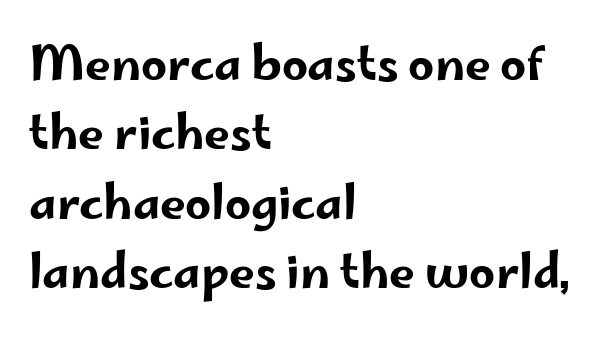
There is no visible air inserted between adjacent glyphs. This sample has the flowing, uneven cadence of proportional lettering. The lines sit at an ordinary, default distance from one another. I'd call this a sans setting — the letters go barefoot. Notice how the stems are strictly vertical — no italics here.
